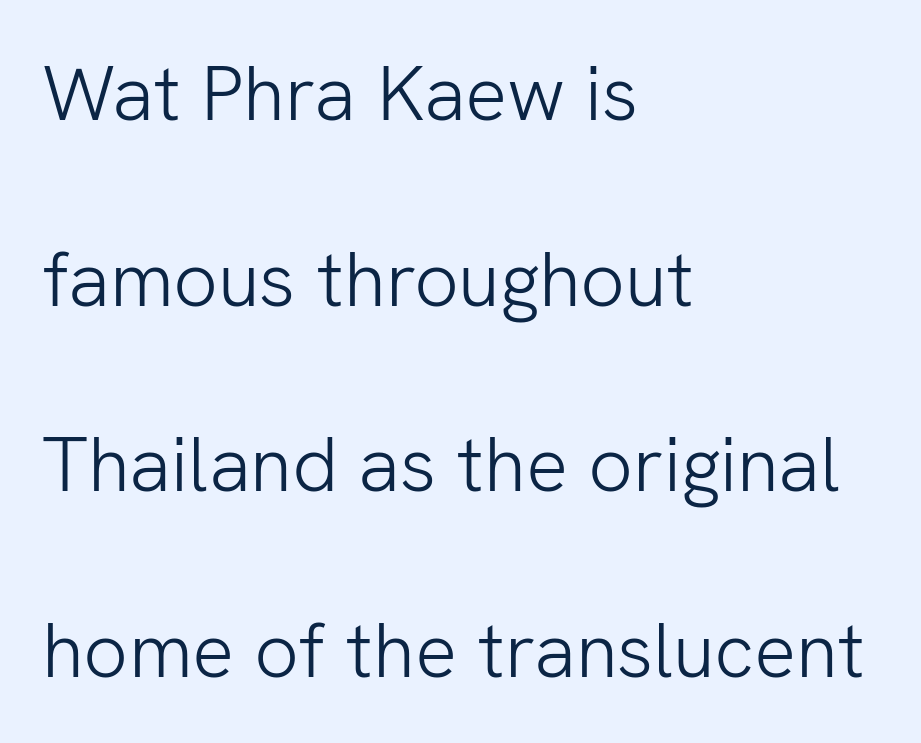
A typesetter would call this zero additional tracking. Vertical spacing — loose. No feet cap the strokes, marking this as sans-serif type. Nobody drew a line under any word here. If you drew a line through each stem, it would be perfectly vertical.
